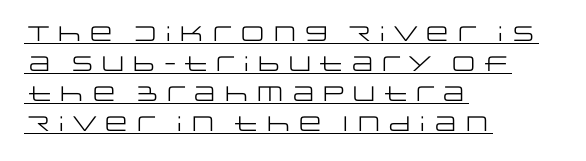
A light-to-regular cut is what we see here. This sample uses an upright cut, with every glyph sitting square on the baseline. The passage shown stacks its lines at a standard gap. Each line starts at the same left margin while the right side varies. The glyphs are accompanied by a horizontal stroke just below them. These lines keep a tight, regular rhythm from letter to letter.
